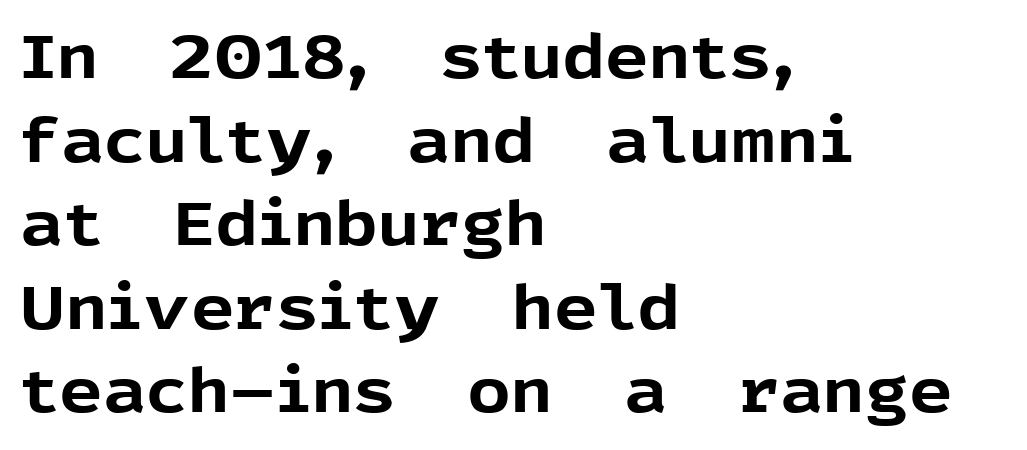
The image shows 61 px bold sans-serif type, upright; set left-aligned, normal line spacing (1.37x), normal letter spacing, not underlined; a medium x-height.
